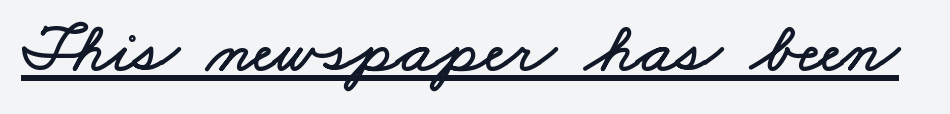
The image shows 71 px wide type; set normal letter spacing, underlined; low stroke contrast and a small x-height.
